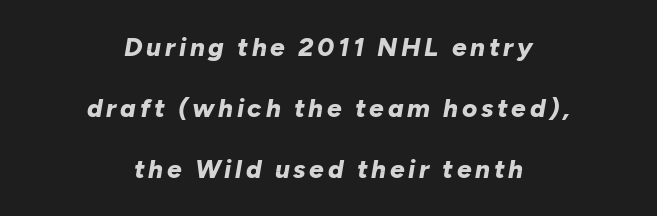
The image shows 26 px bold type, italic (leaning right); set centered, loose line spacing (2.34x), not underlined.
